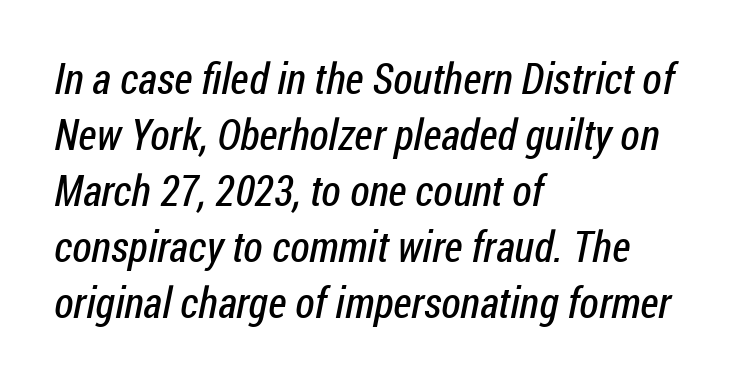
The image shows 43 px regular-weight, condensed sans-serif type; set left-aligned, normal line spacing (1.3x), normal letter spacing, not underlined; low stroke contrast and a medium x-height.
